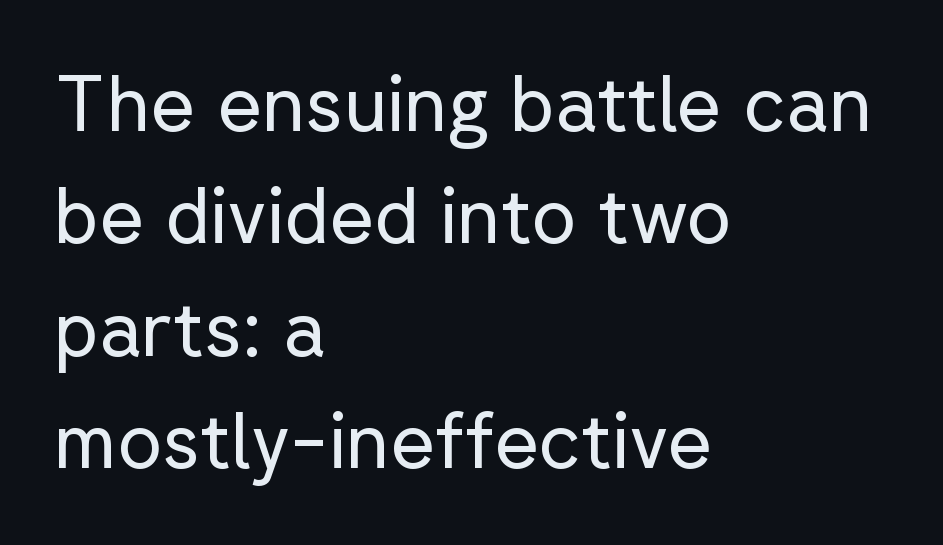
Each word holds together tightly as a unit, with standard inter-letter gaps. This rendering uses left alignment, leaving the right contour irregular. Regular leading. Words float on clear page, feet unadorned. Regarding serifs, this sample does without them.
